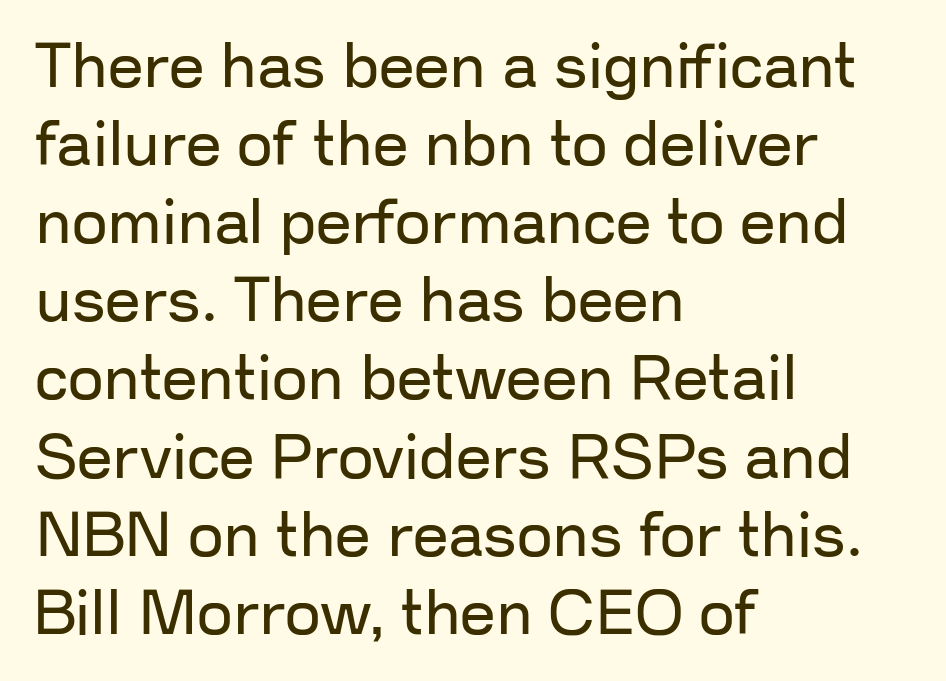
The image shows 63 px regular-weight sans-serif type, upright; set left-aligned, line spacing 1.24x, normal letter spacing, not underlined; low stroke contrast and a medium x-height.
